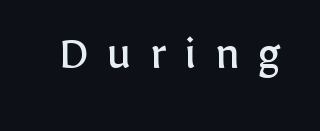
Q: Is the text bold? A: No.
Q: Is the text italic (slanted)? A: No, it is upright.
Q: Is the typeface a serif or a sans-serif typeface? A: Sans-serif.
Q: Is the text underlined? A: No.
Q: Is the spacing between letters normal or unusually wide? A: Unusually wide.
Q: Width (condensed, normal, or wide)? A: Normal.
Q: Stroke contrast? A: Low.
Q: x-height? A: Medium.
Q: Monospaced? A: No.
